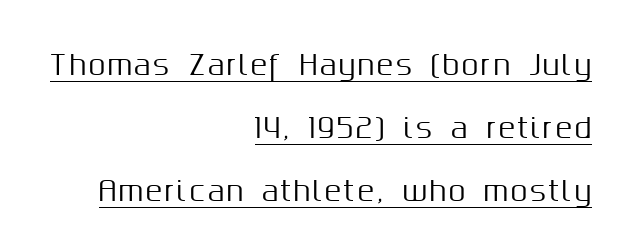
Q: Is the text italic (slanted)? A: No, it is upright.
Q: Is the text underlined? A: Yes.
Q: How is the paragraph aligned? A: Right-aligned.
Q: Is the spacing between lines tight, normal or loose? A: Loose.
